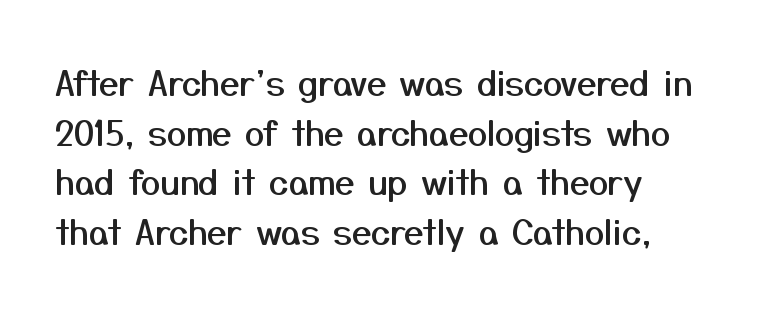
The image shows 35 px sans-serif type, upright; set left-aligned, normal line spacing (1.42x), normal letter spacing, not underlined; medium stroke contrast and a medium x-height.
